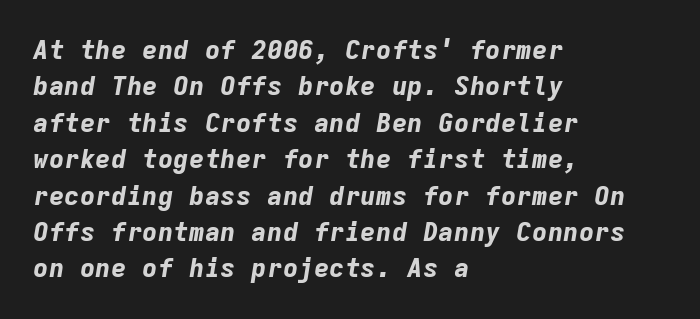
{"italic": "yes", "lean": "right", "slant_degrees": 9, "bold": "yes", "underline": "no", "align": "left", "line_spacing": "normal", "line_spacing_ratio": 1.4, "letter_spacing": "normal", "letter_spacing_em": 0.0, "glyph_px": 26}
